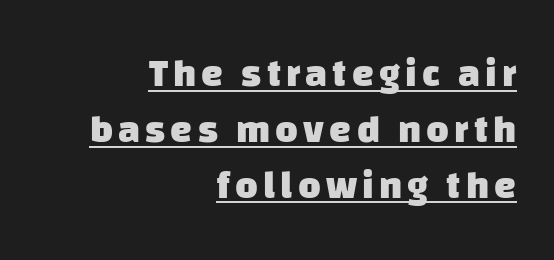
Summary of weight: heavy, a full bold. Classification — sans serif. The lines are quadded right. Vertically, the passage feels balanced, rows spaced as you'd expect. A rule runs beneath these lines of type.
